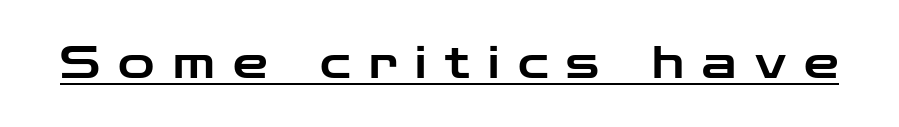
Q: Is the text italic (slanted)? A: No, it is upright.
Q: Is the typeface a serif or a sans-serif typeface? A: Sans-serif.
Q: Is the text underlined? A: Yes.
Q: Is the spacing between letters normal or unusually wide? A: Unusually wide.
Q: Width (condensed, normal, or wide)? A: Wide.
Q: Stroke contrast? A: Low.
Q: x-height? A: Medium.
Q: Monospaced? A: No.
